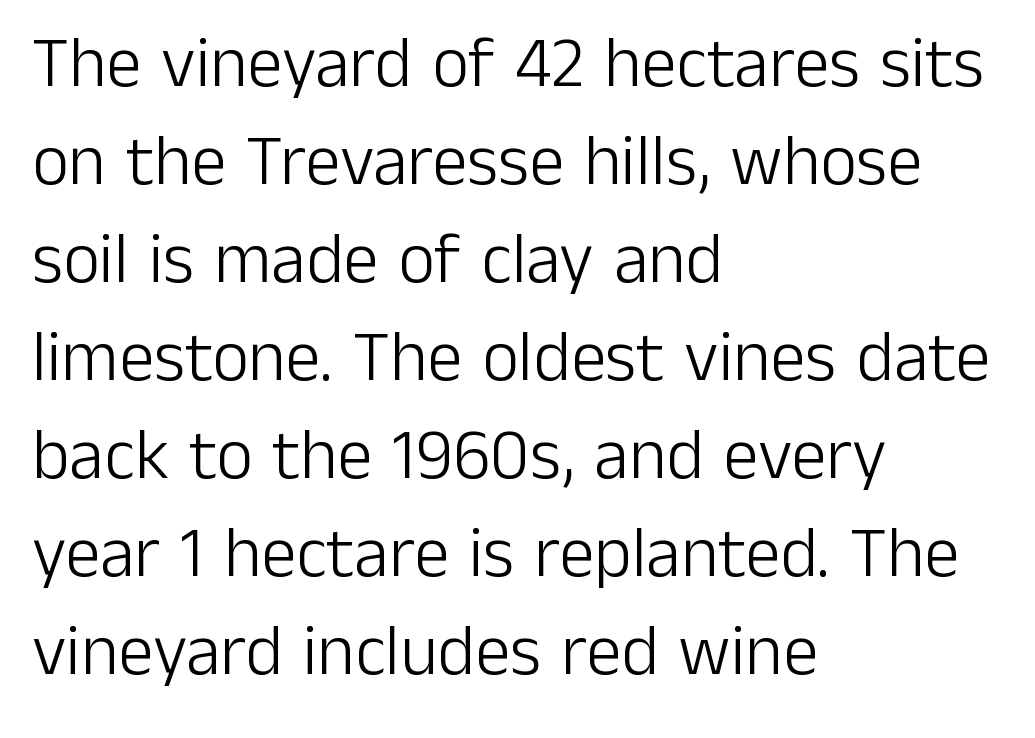
Q: Is the text bold? A: No.
Q: Is the text italic (slanted)? A: No, it is upright.
Q: Is the typeface a serif or a sans-serif typeface? A: Sans-serif.
Q: Is the text underlined? A: No.
Q: How is the paragraph aligned? A: Left-aligned.
Q: Is the spacing between letters normal or unusually wide? A: Normal.
Q: Is the spacing between lines tight, normal or loose? A: Normal.
Q: Width (condensed, normal, or wide)? A: Normal.
Q: Stroke contrast? A: Low.
Q: x-height? A: Medium.
Q: Monospaced? A: No.
